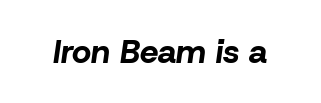
The image shows 33 px bold type, italic (leaning right); set normal letter spacing, not underlined; low stroke contrast and a medium x-height.
